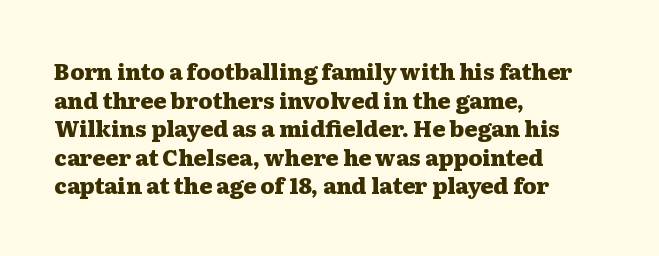
The image shows 22 px bold type, upright; set left-aligned, normal line spacing (1.3x), normal letter spacing, not underlined.
